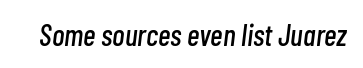
{"italic": "yes", "lean": "right", "slant_degrees": 7, "width": "condensed", "stroke_contrast": "low", "x_height": "medium", "monospaced": "no", "underline": "no", "letter_spacing": "normal", "letter_spacing_em": 0.0, "glyph_px": 30}
